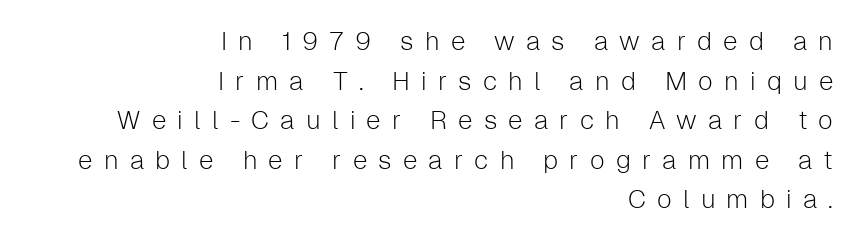
Q: Is the text bold? A: No.
Q: Is the text italic (slanted)? A: No, it is upright.
Q: Is the text underlined? A: No.
Q: How is the paragraph aligned? A: Right-aligned.
Q: Is the spacing between letters normal or unusually wide? A: Unusually wide.
Q: Is the spacing between lines tight, normal or loose? A: Normal.
